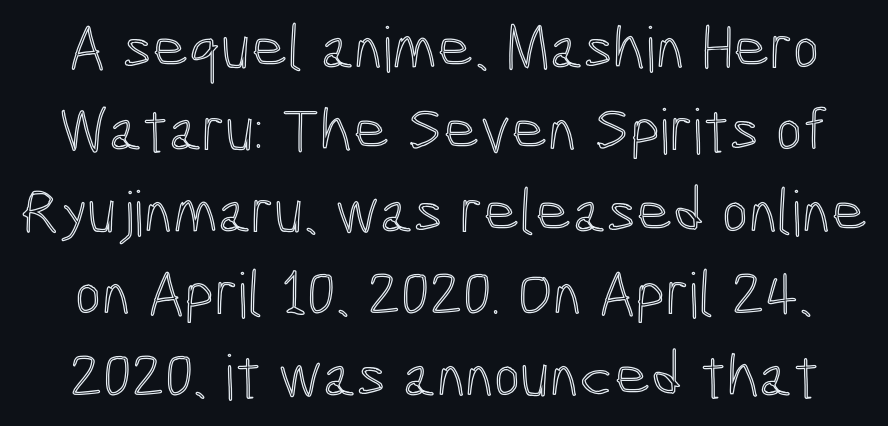
The image shows 63 px condensed type, upright; set normal line spacing (1.3x), normal letter spacing, not underlined; a medium x-height.
